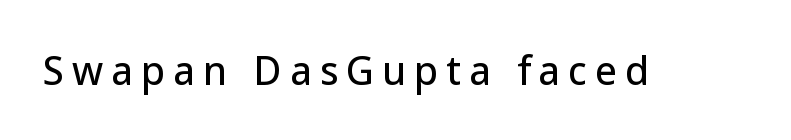
{"serif": "no", "italic": "no", "width": "normal", "stroke_contrast": "low", "x_height": "medium", "monospaced": "no", "underline": "no", "letter_spacing": "wide", "letter_spacing_em": 0.2, "glyph_px": 39}
